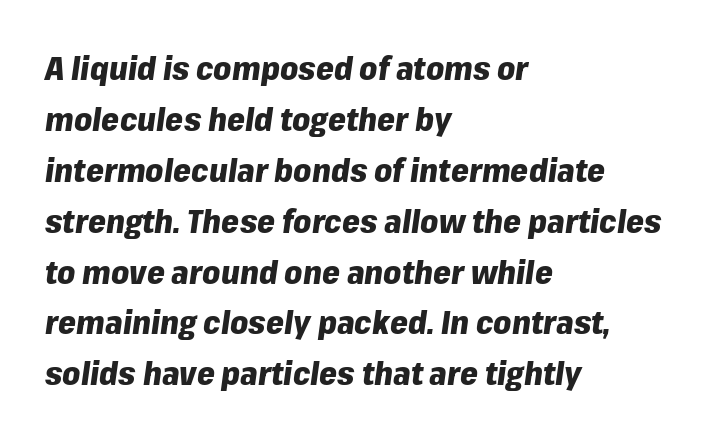
{"italic": "yes", "lean": "right", "slant_degrees": 8, "bold": "yes", "weight": "heavy", "width": "normal", "stroke_contrast": "low", "x_height": "medium", "monospaced": "no", "underline": "no", "align": "left", "line_spacing": "normal", "line_spacing_ratio": 1.59, "letter_spacing": "normal", "letter_spacing_em": 0.0, "glyph_px": 32}
